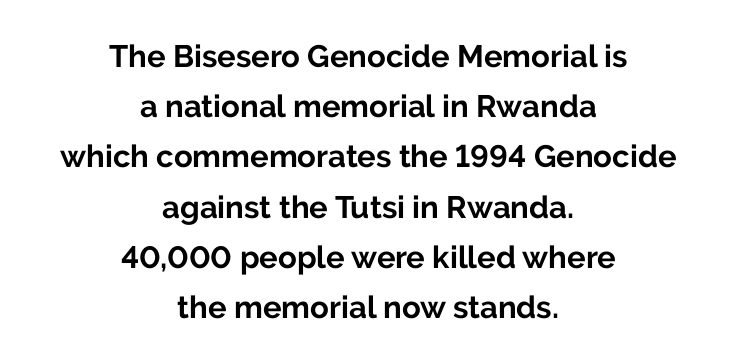
The image shows 31 px bold sans-serif type, upright; set centered, normal line spacing (1.62x), normal letter spacing, not underlined; low stroke contrast and a medium x-height.
